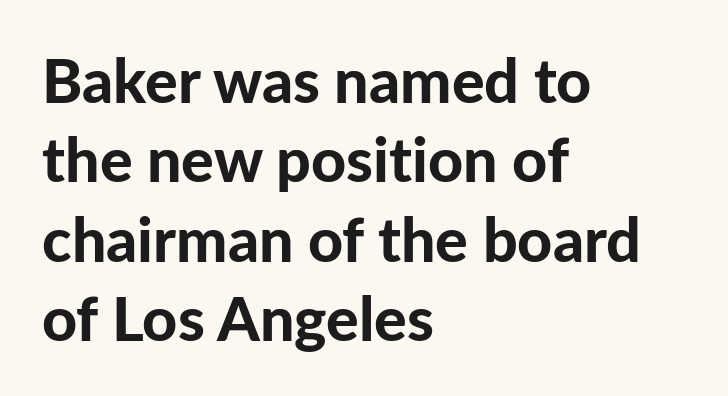
Short note: letters normally spaced. Leftover space on each line is placed entirely after the last word. The letters advance in unequal steps, a hallmark of proportional type. Posture: upright roman.
